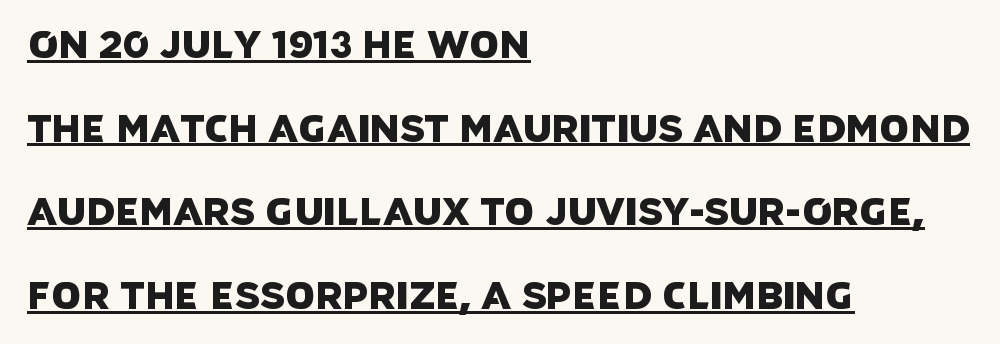
Q: Is the typeface a serif or a sans-serif typeface? A: Sans-serif.
Q: Is the text underlined? A: Yes.
Q: How is the paragraph aligned? A: Left-aligned.
Q: Is the spacing between letters normal or unusually wide? A: Normal.
Q: Is the spacing between lines tight, normal or loose? A: Loose.
Q: Width (condensed, normal, or wide)? A: Normal.
Q: Stroke contrast? A: Low.
Q: x-height? A: Large.
Q: Monospaced? A: No.
